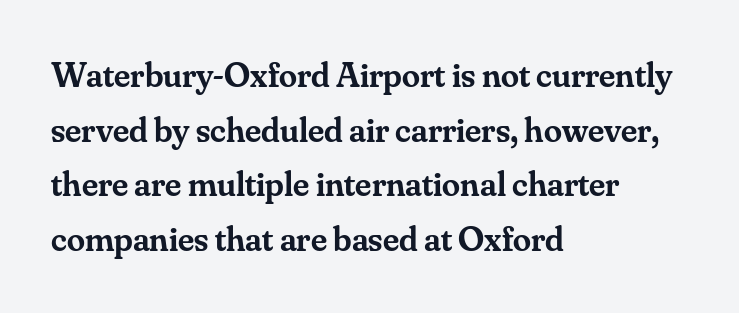
{"serif": "yes", "italic": "no", "bold": "semi", "weight": "semibold", "width": "normal", "stroke_contrast": "medium", "x_height": "small", "monospaced": "no", "underline": "no", "align": "left", "line_spacing": "normal", "line_spacing_ratio": 1.52, "letter_spacing": "normal", "letter_spacing_em": 0.0, "glyph_px": 36}
